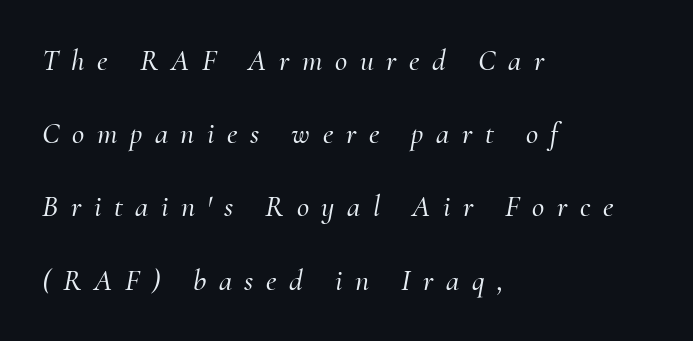
The passage shown is typed in a proportional face where columns would drift. The lines are quadded left. The passage shown has open, widely tracked lettering throughout. Yep, those are serifs on the letters. It's the slanting kind of type. Lines of text with bare space underneath.
